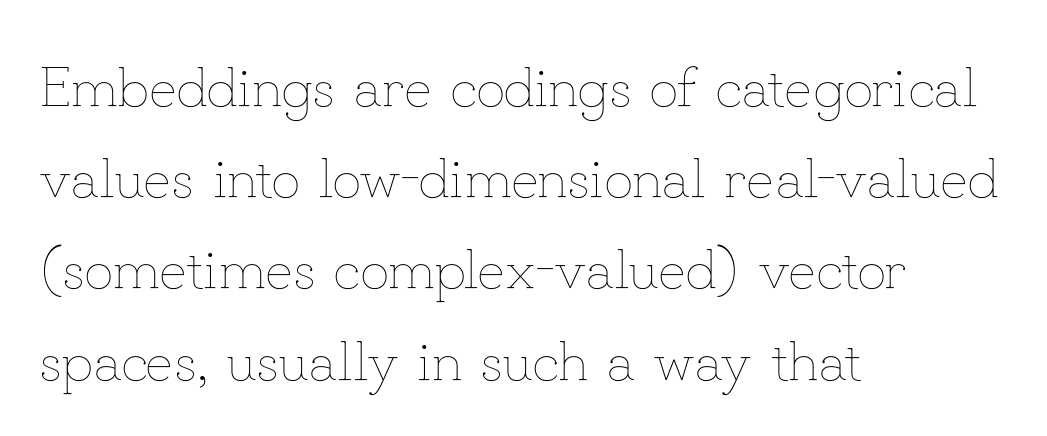
{"italic": "no", "bold": "no", "weight": "thin", "width": "normal", "stroke_contrast": "low", "x_height": "small", "monospaced": "no", "underline": "no", "align": "left", "line_spacing": "normal", "line_spacing_ratio": 1.6, "letter_spacing": "normal", "letter_spacing_em": 0.0, "glyph_px": 57}
